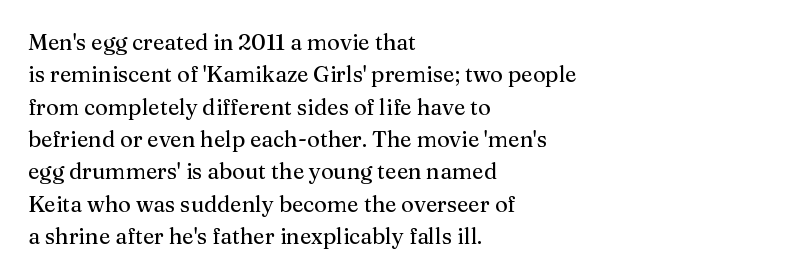
Q: Is the text italic (slanted)? A: No, it is upright.
Q: Is the text underlined? A: No.
Q: How is the paragraph aligned? A: Left-aligned.
Q: Is the spacing between letters normal or unusually wide? A: Normal.
Q: Is the spacing between lines tight, normal or loose? A: Normal.
